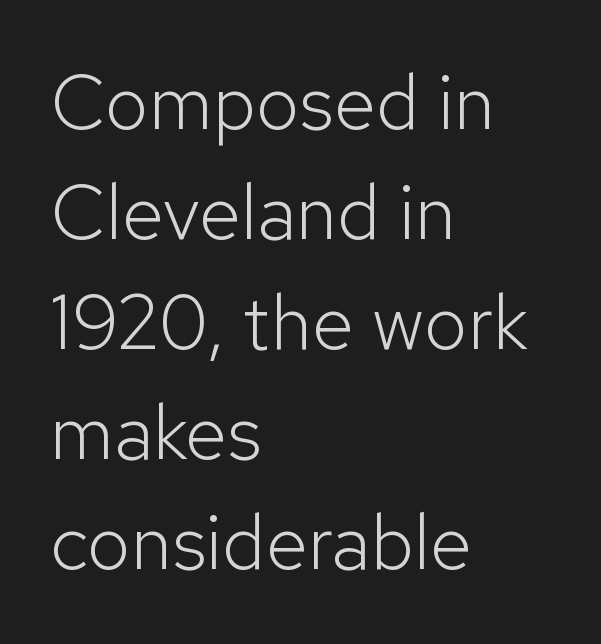
{"serif": "no", "italic": "no", "bold": "no", "weight": "light", "width": "normal", "stroke_contrast": "low", "x_height": "medium", "monospaced": "no", "underline": "no", "align": "left", "line_spacing": "normal", "line_spacing_ratio": 1.43, "letter_spacing": "normal", "letter_spacing_em": 0.0, "glyph_px": 77}
